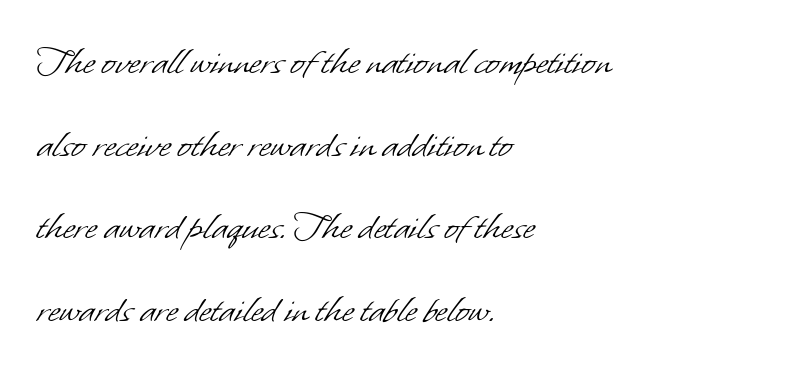
{"serif": "no", "bold": "no", "weight": "light", "width": "normal", "stroke_contrast": "low", "x_height": "small", "monospaced": "no", "underline": "no", "align": "left", "line_spacing": "loose", "line_spacing_ratio": 1.97, "letter_spacing": "normal", "letter_spacing_em": 0.0, "glyph_px": 42}
